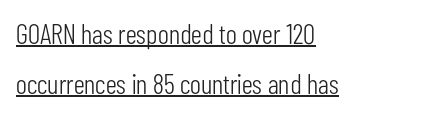
{"serif": "no", "italic": "no", "bold": "no", "weight": "light", "width": "condensed", "stroke_contrast": "low", "x_height": "medium", "monospaced": "no", "underline": "yes", "align": "left", "line_spacing_ratio": 1.77, "letter_spacing": "normal", "letter_spacing_em": 0.0, "glyph_px": 28}
